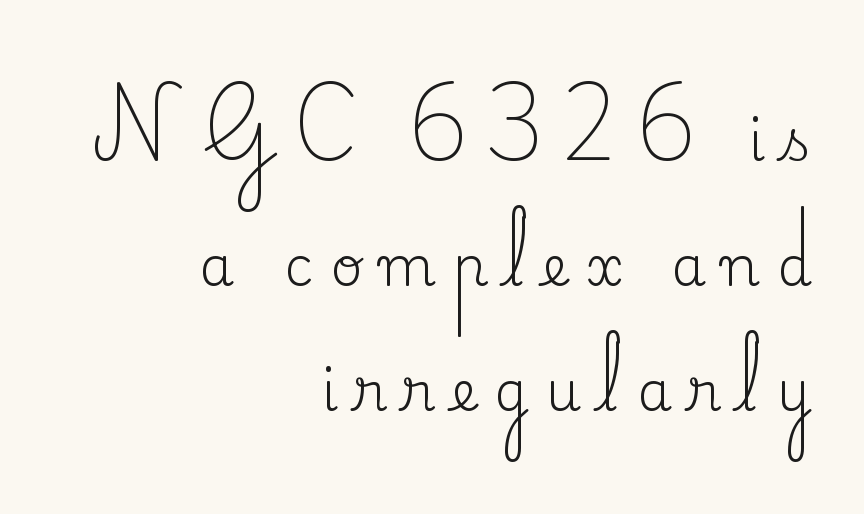
Q: Is the text bold? A: No.
Q: Is the text italic (slanted)? A: No, it is upright.
Q: Is the typeface a serif or a sans-serif typeface? A: Serif.
Q: Is the text underlined? A: No.
Q: How is the paragraph aligned? A: Right-aligned.
Q: Is the spacing between letters normal or unusually wide? A: Unusually wide.
Q: Is the spacing between lines tight, normal or loose? A: Loose.
Q: Width (condensed, normal, or wide)? A: Normal.
Q: Stroke contrast? A: Medium.
Q: x-height? A: Small.
Q: Monospaced? A: No.
